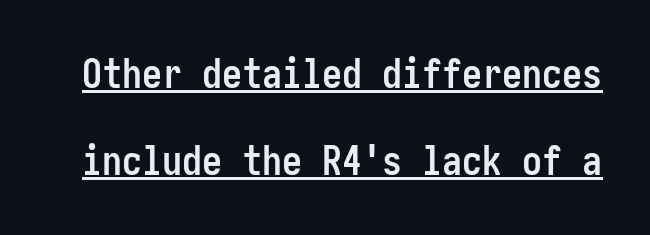
Q: Is the text bold? A: Yes.
Q: Is the text italic (slanted)? A: No, it is upright.
Q: Is the typeface a serif or a sans-serif typeface? A: Sans-serif.
Q: Is the text underlined? A: Yes.
Q: Is the spacing between letters normal or unusually wide? A: Normal.
Q: Is the spacing between lines tight, normal or loose? A: Loose.
Q: Width (condensed, normal, or wide)? A: Condensed.
Q: Stroke contrast? A: Low.
Q: x-height? A: Medium.
